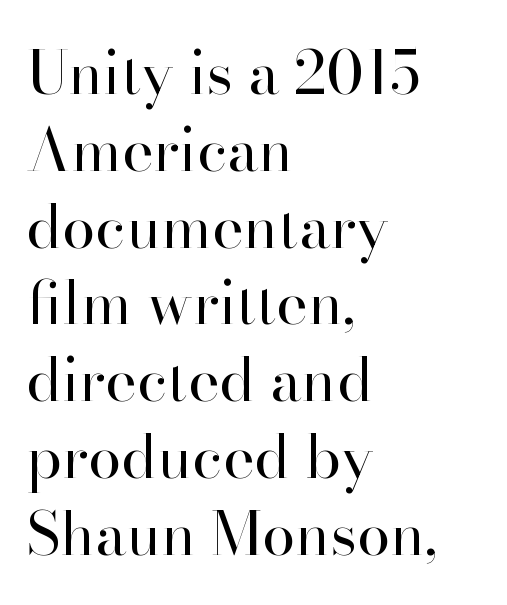
The image shows 60 px regular-weight serif type, upright; set left-aligned, normal line spacing (1.28x), normal letter spacing, not underlined; high stroke contrast and a small x-height.
